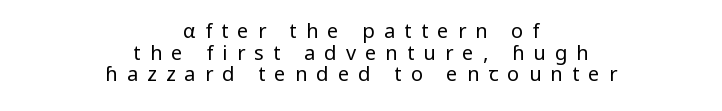
The image shows 20 px text type, upright; set centered, tight line spacing (1.08x), unusually wide letter spacing (+0.46 em), not underlined.
